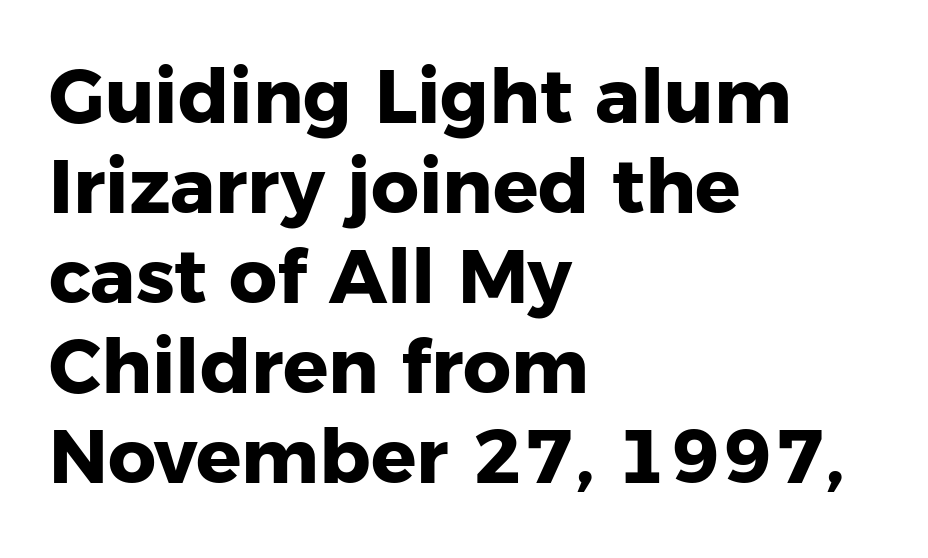
I'd describe the lettering as bold — thick and assertive. The letters advance in unequal steps, a hallmark of proportional type. Stroke terminals: plain, sans-serif. Honestly, there is no underline to notice here at all. A roman cut, with each character standing at attention. Caption: standard tracking, unaltered.
